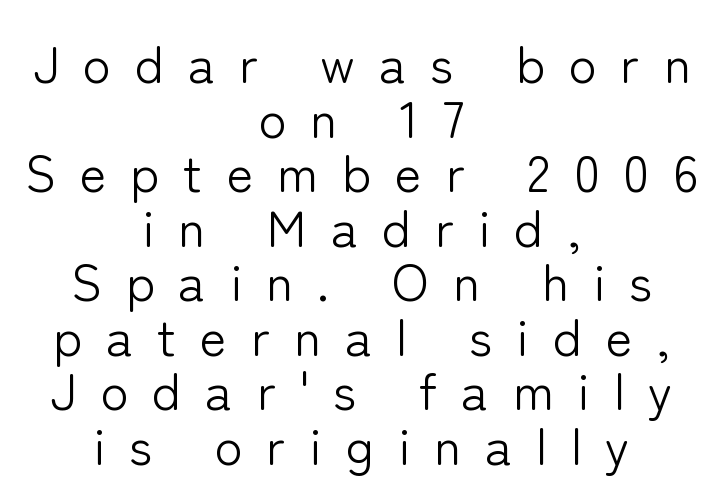
The image shows 51 px light sans-serif type, upright; set centered, tight line spacing (1.07x), unusually wide letter spacing (+0.47 em), not underlined; low stroke contrast and a medium x-height.
